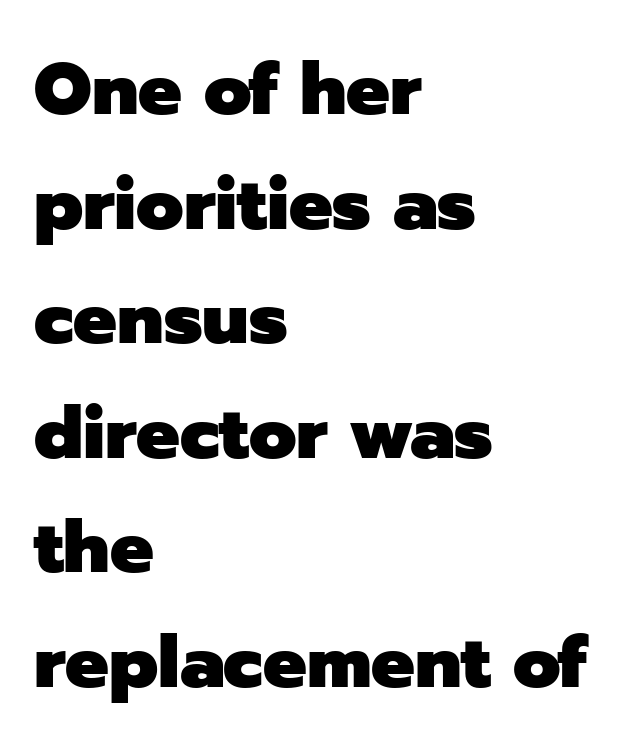
{"serif": "no", "italic": "no", "bold": "yes", "weight": "heavy", "width": "normal", "stroke_contrast": "low", "x_height": "medium", "monospaced": "no", "underline": "no", "align": "left", "line_spacing": "normal", "line_spacing_ratio": 1.57, "letter_spacing": "normal", "letter_spacing_em": 0.0, "glyph_px": 73}
